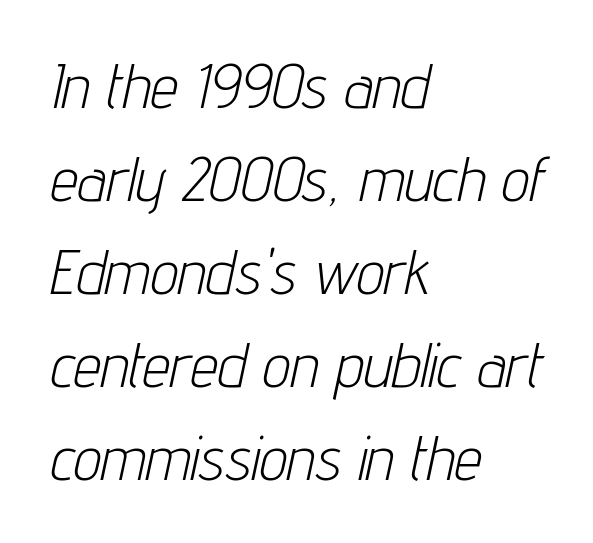
Q: Is the text bold? A: No.
Q: Is the text italic (slanted)? A: Yes, it leans right by about 12 degrees.
Q: Is the text underlined? A: No.
Q: How is the paragraph aligned? A: Left-aligned.
Q: Is the spacing between letters normal or unusually wide? A: Normal.
Q: Is the spacing between lines tight, normal or loose? A: Normal.
Q: Width (condensed, normal, or wide)? A: Condensed.
Q: Stroke contrast? A: Low.
Q: x-height? A: Medium.
Q: Monospaced? A: No.
